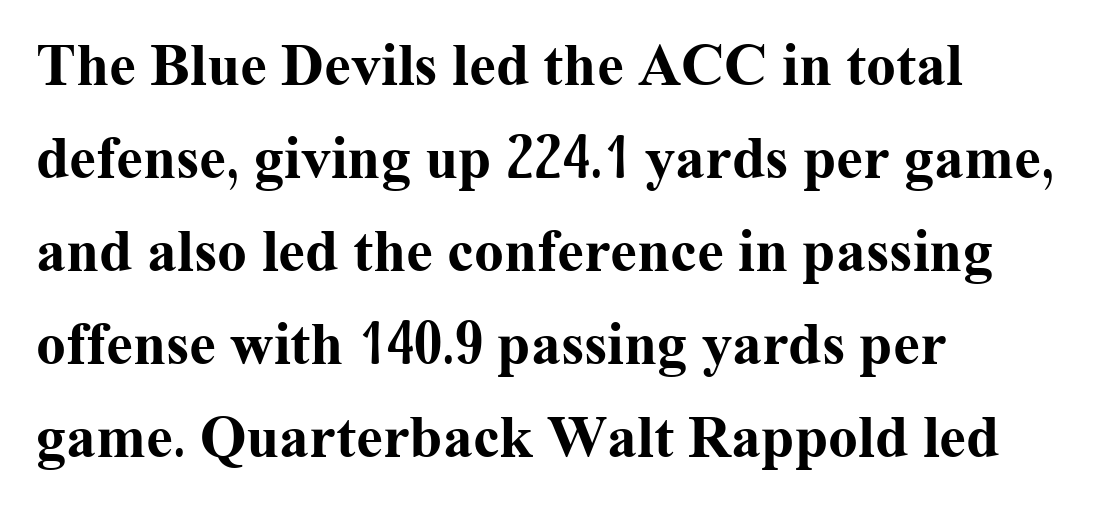
The image shows 60 px bold serif type, upright; set left-aligned, normal line spacing (1.55x), normal letter spacing, not underlined; medium stroke contrast and a medium x-height.
